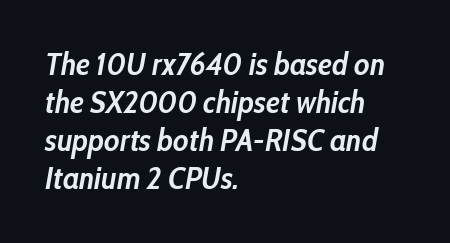
{"italic": "yes", "lean": "right", "slant_degrees": 10, "bold": "yes", "weight": "semibold", "width": "condensed", "stroke_contrast": "low", "x_height": "medium", "monospaced": "no", "underline": "no", "align": "left", "line_spacing_ratio": 1.23, "letter_spacing": "normal", "letter_spacing_em": 0.0, "glyph_px": 31}
